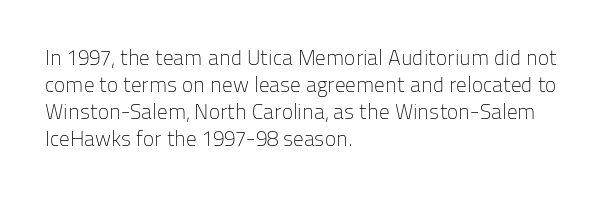
The passage shown is not underscored anywhere. Summary of vertical rhythm: regular, with standard interline spacing. The rag falls on the right side of this text block. Notice how the stems are strictly vertical — no italics here. Vertical stems look standard width or narrower in stroke.
